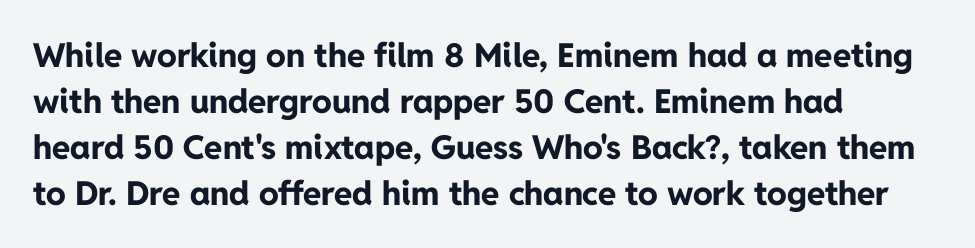
{"serif": "no", "italic": "no", "bold": "yes", "weight": "bold", "width": "normal", "stroke_contrast": "low", "x_height": "medium", "monospaced": "no", "underline": "no", "align": "left", "line_spacing": "normal", "line_spacing_ratio": 1.39, "letter_spacing": "normal", "letter_spacing_em": 0.0, "glyph_px": 33}
